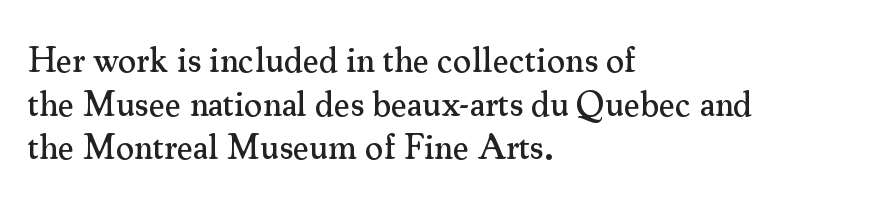
The image shows 35 px serif type, upright; set left-aligned, normal line spacing (1.25x), normal letter spacing, not underlined; medium stroke contrast and a small x-height.
